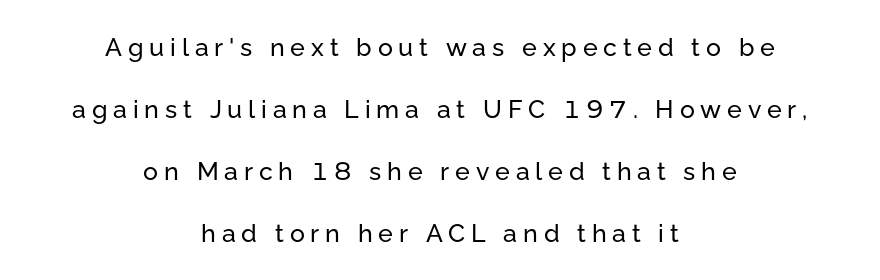
The image shows 25 px text type, upright; set centered, loose line spacing (2.48x), unusually wide letter spacing (+0.23 em), not underlined.
